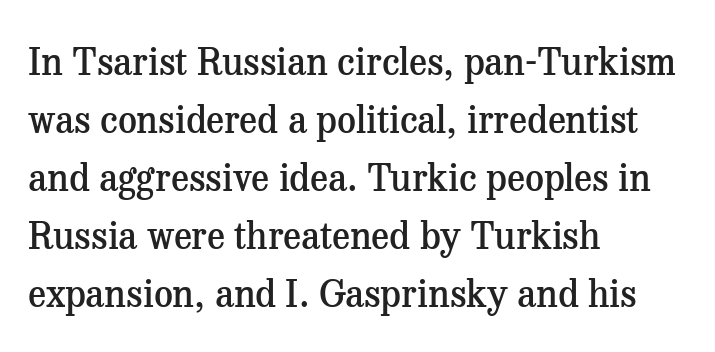
The image shows 37 px semibold serif type, upright; set left-aligned, normal line spacing (1.57x), normal letter spacing, not underlined; medium stroke contrast and a medium x-height.
